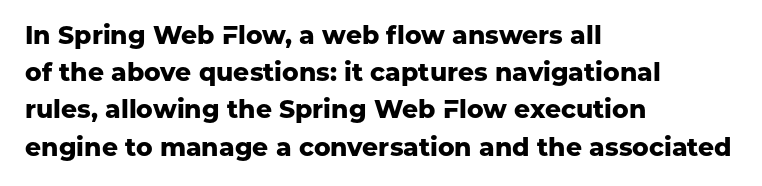
The image shows 25 px bold type, upright; set left-aligned, normal line spacing (1.49x), normal letter spacing, not underlined.
